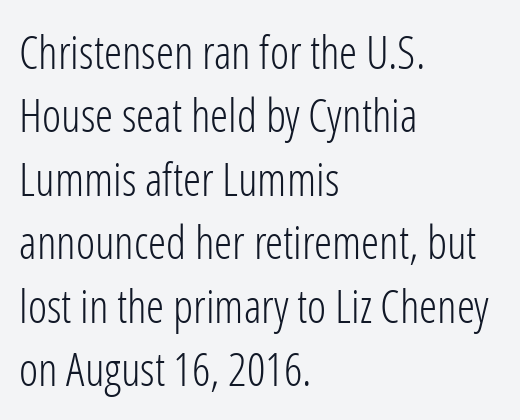
The image shows 46 px light, condensed sans-serif type, upright; set left-aligned, normal line spacing (1.38x), normal letter spacing, not underlined; low stroke contrast and a medium x-height.
